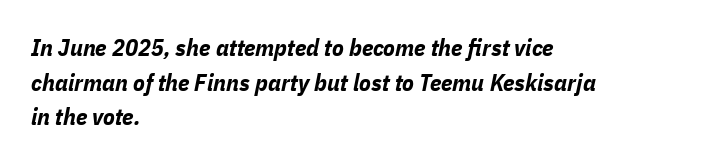
The image shows 24 px bold type, italic (leaning right); set left-aligned, normal line spacing (1.44x), normal letter spacing, not underlined.
